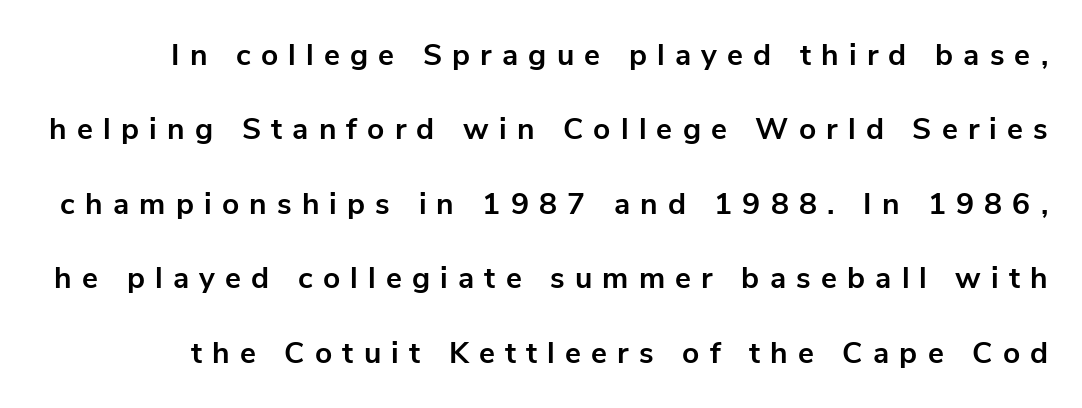
The image shows 30 px bold sans-serif type, upright; set loose line spacing (2.48x), unusually wide letter spacing (+0.34 em), not underlined; low stroke contrast and a medium x-height.
